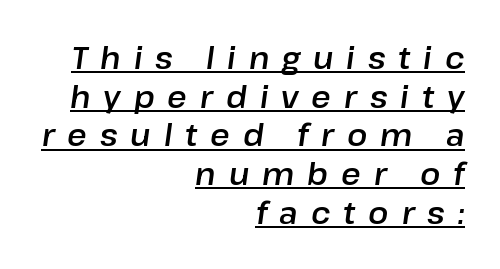
Italic? Definitely — the glyphs are oblique. What's the leading like? Ordinary, nothing unusual. Emphasis is given by a line drawn under the lettering. Varying glyph widths throughout — classic text-font behaviour.
